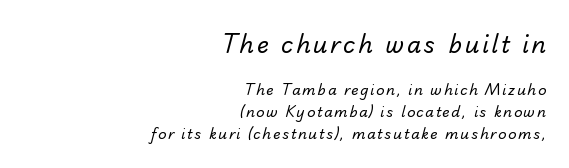
Q: Is the text bold? A: No.
Q: Is the text underlined? A: No.
Q: How is the paragraph aligned? A: Right-aligned.
Q: Is the spacing between lines tight, normal or loose? A: Normal.
Q: Which block of text is set in a larger size, the first (top) or the second (bottom)? A: The first (top) one.
